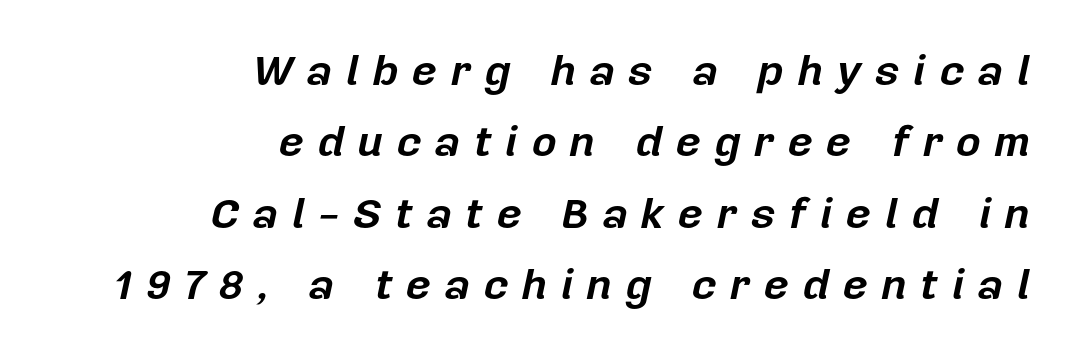
The image shows 43 px bold type, italic (leaning right); set right-aligned, normal line spacing (1.66x), unusually wide letter spacing (+0.32 em), not underlined; low stroke contrast and a medium x-height.
